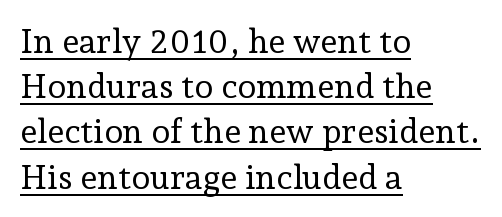
{"serif": "yes", "italic": "no", "bold": "no", "weight": "regular", "width": "normal", "stroke_contrast": "low", "x_height": "medium", "monospaced": "no", "underline": "yes", "align": "left", "line_spacing": "normal", "line_spacing_ratio": 1.33, "letter_spacing": "normal", "letter_spacing_em": 0.0, "glyph_px": 34}
